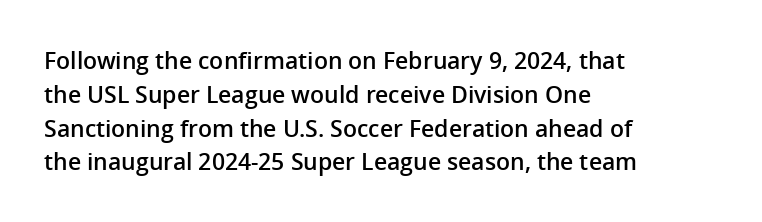
{"italic": "no", "bold": "semi", "underline": "no", "align": "left", "line_spacing": "normal", "line_spacing_ratio": 1.47, "letter_spacing": "normal", "letter_spacing_em": 0.0, "glyph_px": 23}
